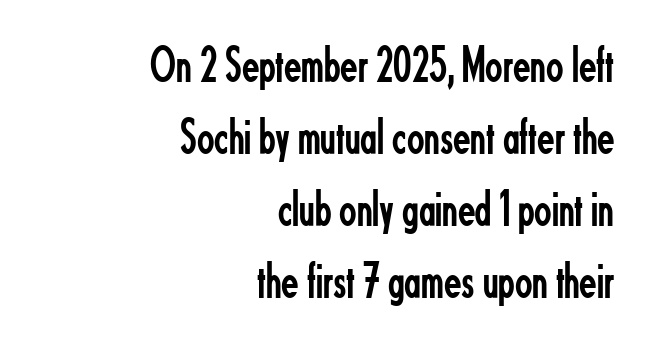
{"serif": "no", "italic": "no", "bold": "no", "weight": "regular", "width": "condensed", "stroke_contrast": "low", "x_height": "small", "monospaced": "no", "underline": "no", "align": "right", "line_spacing": "normal", "line_spacing_ratio": 1.41, "letter_spacing": "normal", "letter_spacing_em": 0.0, "glyph_px": 51}
